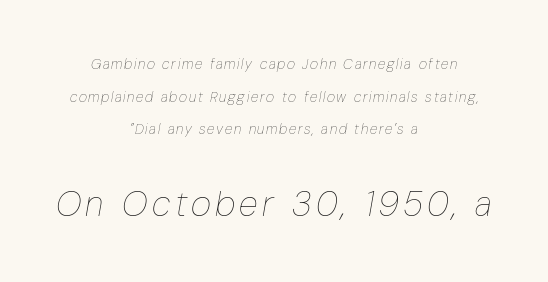
Q: Is the text bold? A: No.
Q: Is the text italic (slanted)? A: Yes, it leans right by about 10 degrees.
Q: Is the text underlined? A: No.
Q: How is the paragraph aligned? A: Centered.
Q: Is the spacing between lines tight, normal or loose? A: Loose.
Q: Which block of text is set in a larger size, the first (top) or the second (bottom)? A: The second (bottom) one.
Q: Width (condensed, normal, or wide)? A: Condensed.
Q: Stroke contrast? A: Low.
Q: x-height? A: Medium.
Q: Monospaced? A: No.
